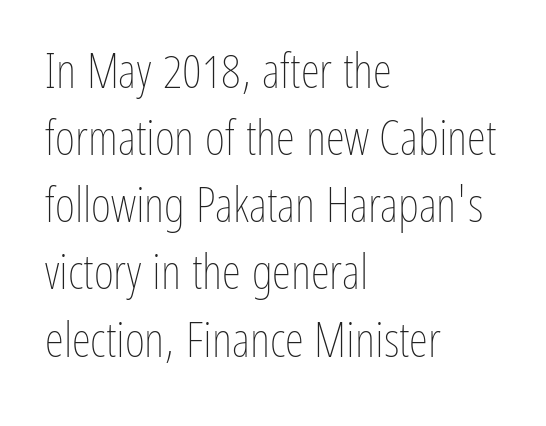
{"italic": "no", "bold": "no", "weight": "thin", "width": "condensed", "stroke_contrast": "low", "x_height": "medium", "monospaced": "no", "underline": "no", "align": "left", "line_spacing": "normal", "line_spacing_ratio": 1.37, "letter_spacing": "normal", "letter_spacing_em": 0.0, "glyph_px": 49}
